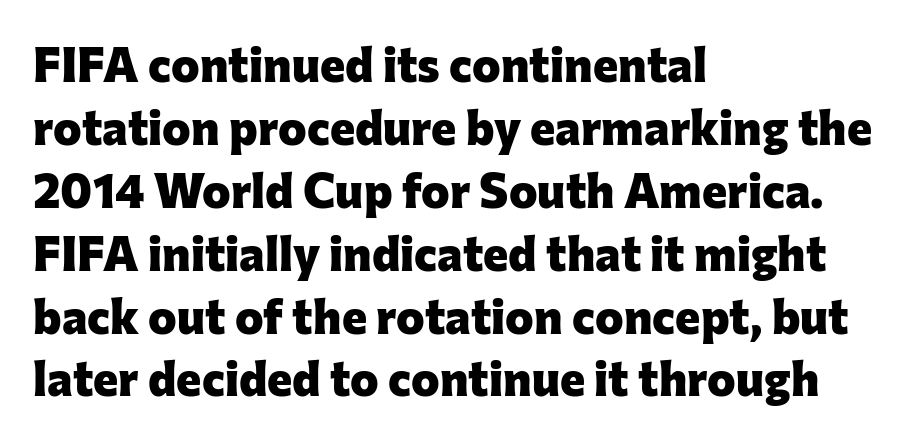
Character widths vary here, with narrow letters taking less room than wide ones. You'd pick this weight for a headline — it's a proper bold. Evenly set lines give the paragraph a standard silhouette. Ascenders rise straight up at ninety degrees. What stands out about the letter spacing? Nothing — it is the standard amount.
